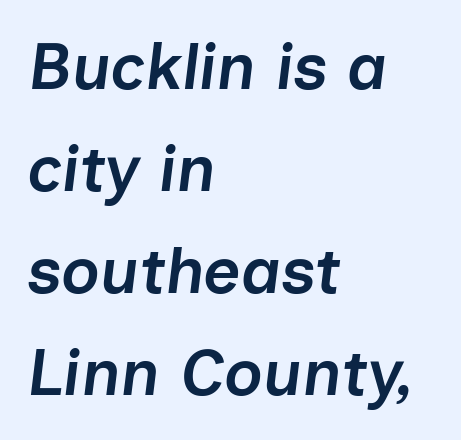
The image shows 65 px semibold type, italic (leaning right); set left-aligned, normal line spacing (1.57x), normal letter spacing, not underlined; low stroke contrast and a medium x-height.
